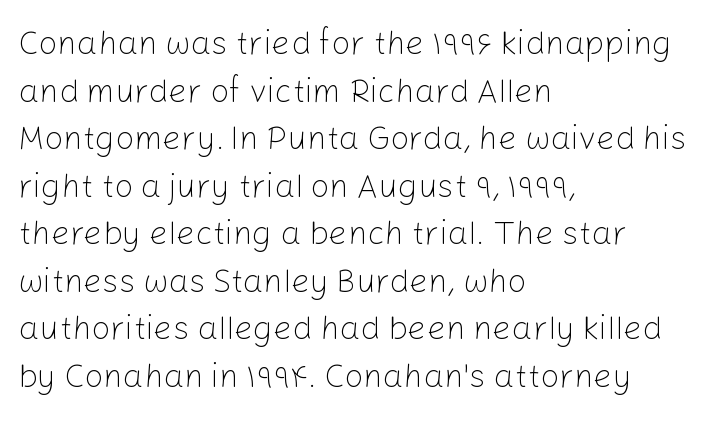
The image shows 33 px light sans-serif type, upright; set left-aligned, normal line spacing (1.44x), normal letter spacing, not underlined; low stroke contrast and a medium x-height.
